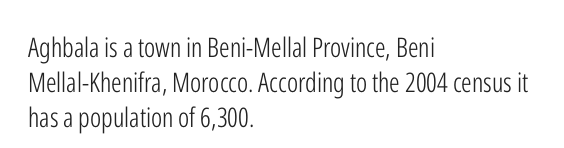
This sample keeps an unexceptional amount of space between lines. Characters remain perfectly vertical along every line. The gap between lines stays unmarked. Is this a heavy cut? Hardly; it is regular or lighter.
